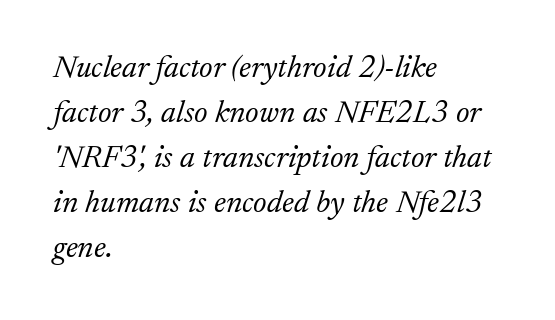
Q: Is the text bold? A: No.
Q: Is the text italic (slanted)? A: Yes, it leans right by about 17 degrees.
Q: Is the typeface a serif or a sans-serif typeface? A: Serif.
Q: Is the text underlined? A: No.
Q: How is the paragraph aligned? A: Left-aligned.
Q: Is the spacing between letters normal or unusually wide? A: Normal.
Q: Is the spacing between lines tight, normal or loose? A: Normal.
Q: Width (condensed, normal, or wide)? A: Normal.
Q: Stroke contrast? A: Low.
Q: x-height? A: Small.
Q: Monospaced? A: No.
